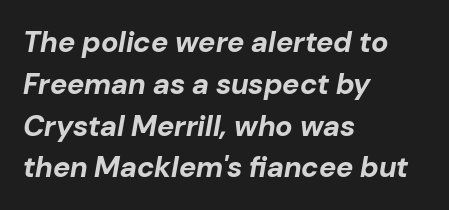
The image shows 29 px bold type, italic (leaning right); set left-aligned, normal line spacing (1.44x), normal letter spacing, not underlined; low stroke contrast and a medium x-height.
